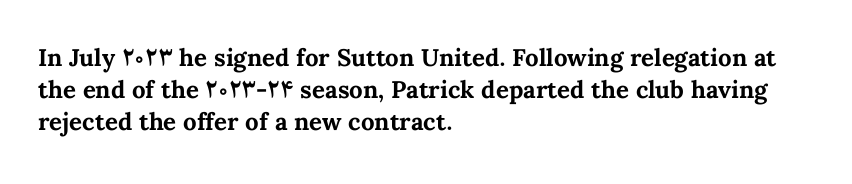
Heavy-handed strokes throughout: this text is bold. Ordinary non-slanted type is in use. The text block is weighted toward the left margin, trailing off unevenly rightward. Students, observe: this is what conventionally led text looks like. Students, note that the glyphs here touch the page at normal intervals. The words here are not underlined.
